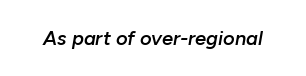
Q: Is the text bold? A: Semi-bold.
Q: Is the text italic (slanted)? A: Yes, it leans right by about 10 degrees.
Q: Is the text underlined? A: No.
Q: Is the spacing between letters normal or unusually wide? A: Normal.
